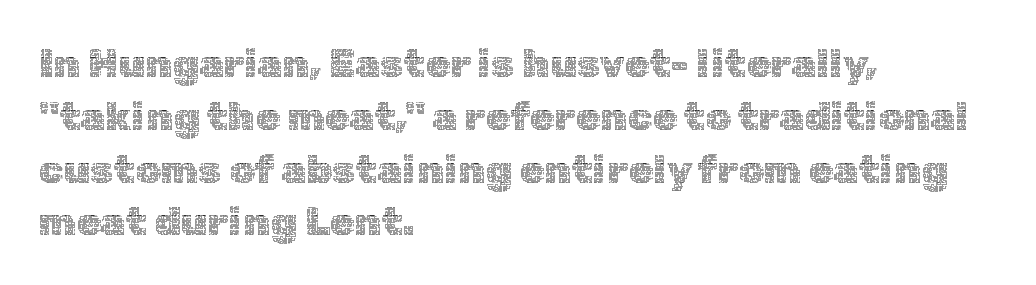
Q: Is the text bold? A: No.
Q: Is the text italic (slanted)? A: No, it is upright.
Q: Is the text underlined? A: No.
Q: How is the paragraph aligned? A: Left-aligned.
Q: Is the spacing between letters normal or unusually wide? A: Normal.
Q: Is the spacing between lines tight, normal or loose? A: Normal.
Q: Width (condensed, normal, or wide)? A: Normal.
Q: x-height? A: Medium.
Q: Monospaced? A: No.
